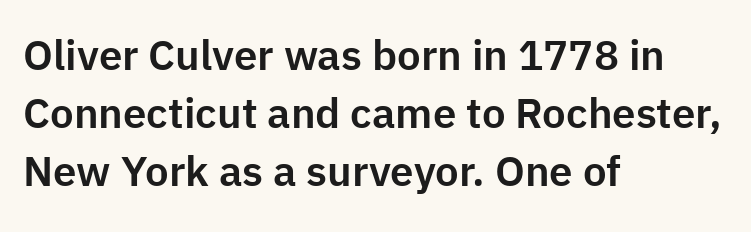
{"serif": "no", "italic": "no", "width": "normal", "stroke_contrast": "low", "x_height": "medium", "monospaced": "no", "underline": "no", "align": "left", "line_spacing": "normal", "line_spacing_ratio": 1.38, "letter_spacing": "normal", "letter_spacing_em": 0.0, "glyph_px": 42}
